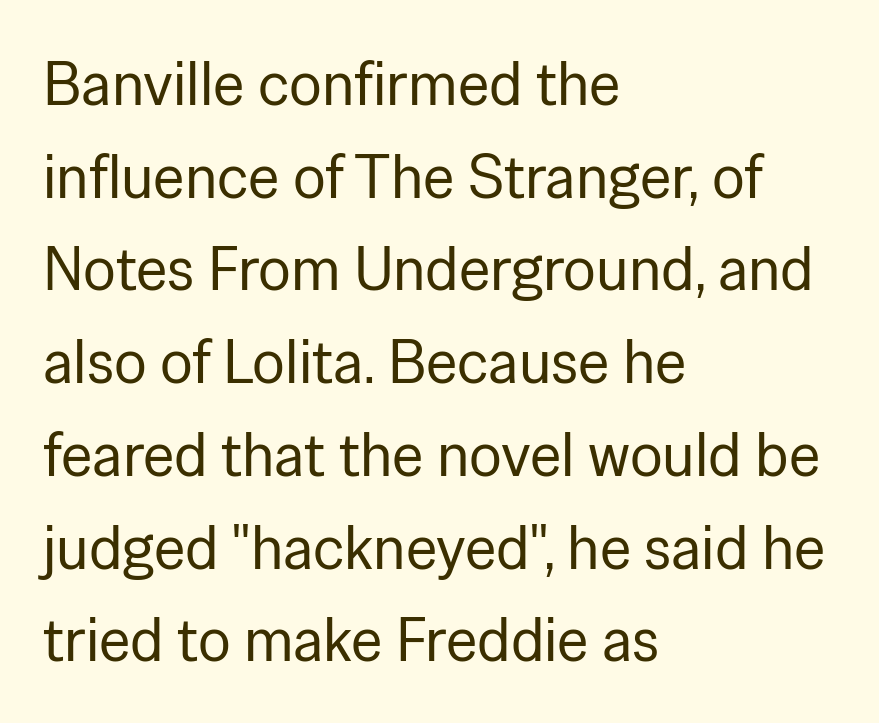
Type style note: lacks serifs. Do the characters align in a grid? No, the font is proportional. Weight: in the light-to-regular range. What stands out about the letter spacing? Nothing — it is the standard amount.
